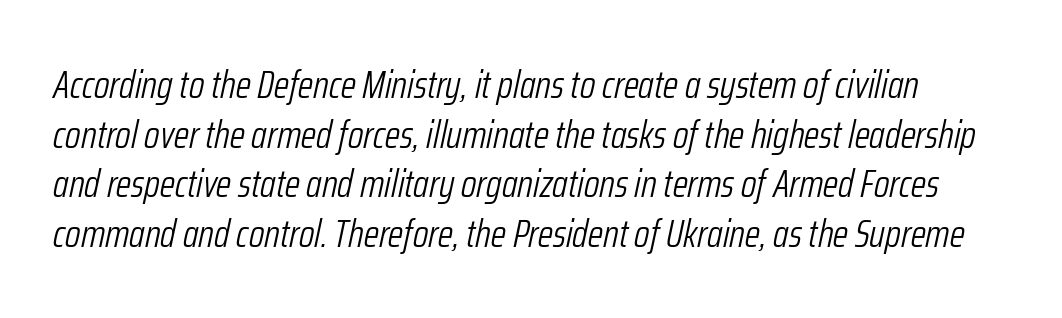
The image shows 39 px light, condensed type, italic (leaning right); set normal line spacing (1.27x), normal letter spacing, not underlined; low stroke contrast and a medium x-height.
